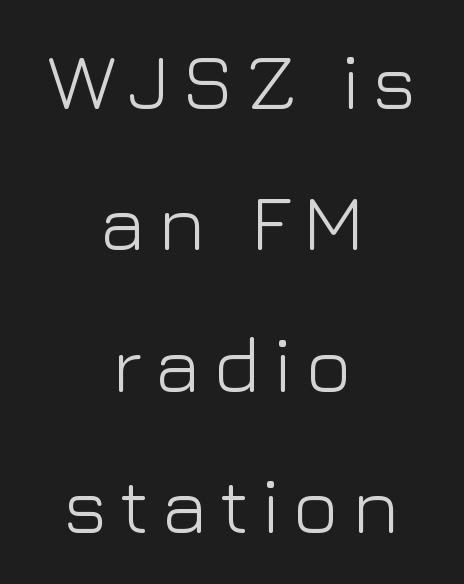
The image shows 79 px light sans-serif type, upright; set centered, line spacing 1.79x, not underlined; low stroke contrast and a medium x-height.
